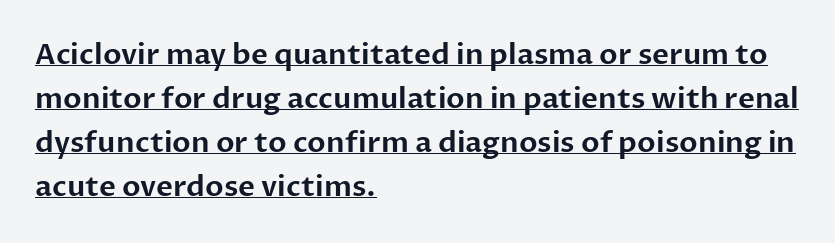
{"serif": "no", "italic": "no", "width": "normal", "stroke_contrast": "low", "x_height": "medium", "monospaced": "no", "underline": "yes", "align": "left", "line_spacing": "normal", "line_spacing_ratio": 1.52, "letter_spacing": "normal", "letter_spacing_em": 0.0, "glyph_px": 29}
